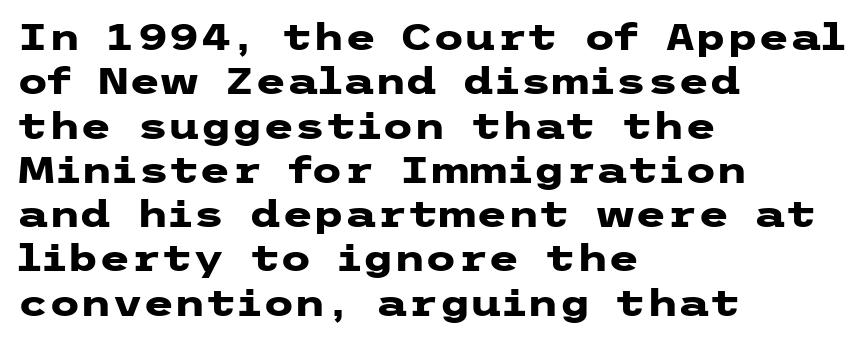
A roman cut, with each character standing at attention. The space beneath each line is pristine and unruled. This rendering uses left alignment, leaving the right contour irregular. Caption: standard tracking, unaltered. What weight is shown? A full bold with thick strokes.
